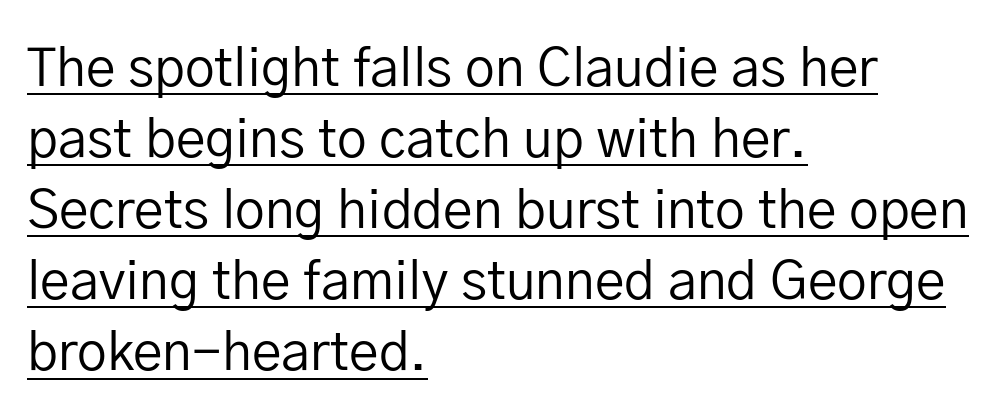
{"serif": "no", "italic": "no", "bold": "no", "weight": "regular", "width": "normal", "stroke_contrast": "low", "x_height": "medium", "monospaced": "no", "underline": "yes", "align": "left", "line_spacing": "normal", "line_spacing_ratio": 1.34, "letter_spacing": "normal", "letter_spacing_em": 0.0, "glyph_px": 53}
